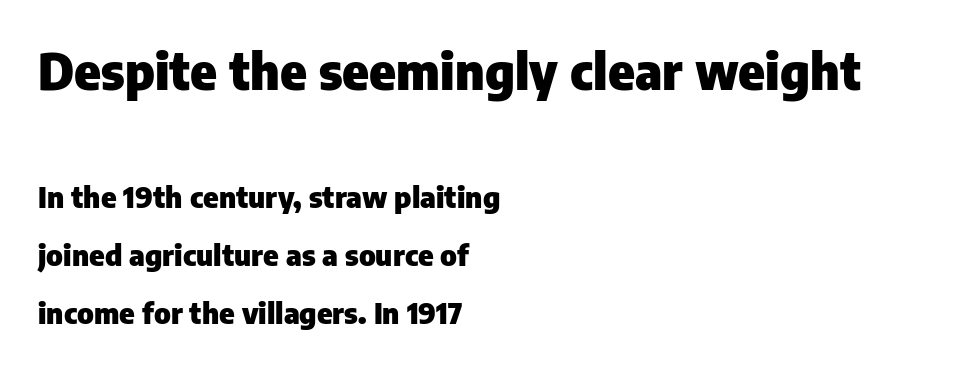
The image shows 50 px heavy sans-serif type, upright; set left-aligned, loose line spacing (2.0x), normal letter spacing, not underlined; the first (top) block is 1.72x larger; low stroke contrast and a medium x-height.
